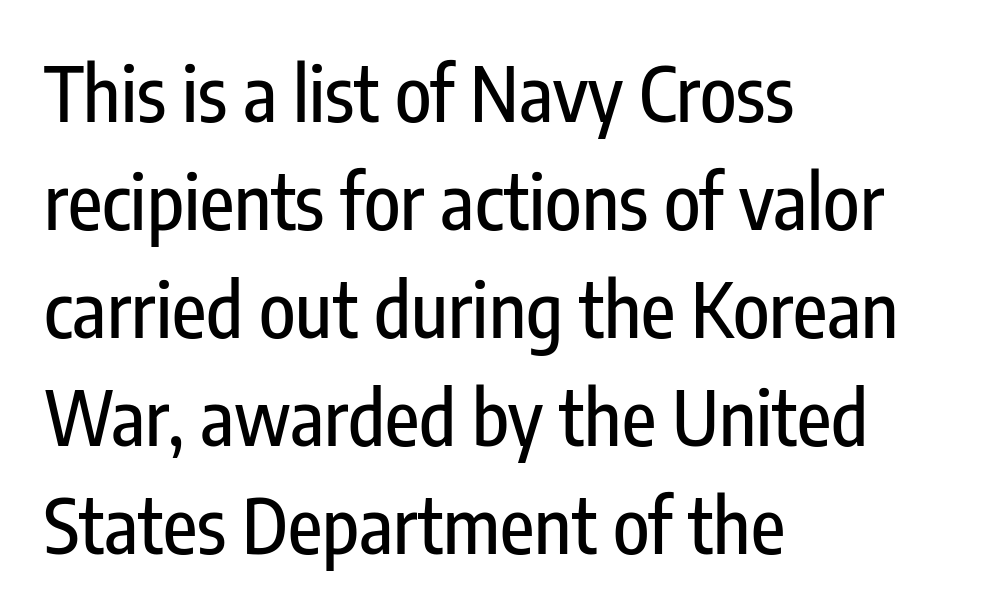
{"serif": "no", "italic": "no", "width": "condensed", "stroke_contrast": "low", "x_height": "medium", "monospaced": "no", "underline": "no", "align": "left", "line_spacing": "normal", "line_spacing_ratio": 1.44, "letter_spacing": "normal", "letter_spacing_em": 0.0, "glyph_px": 75}
